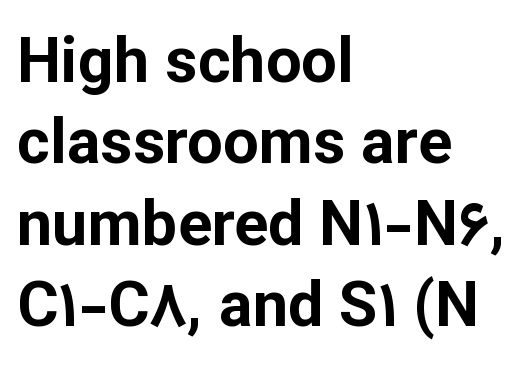
The image shows 63 px bold sans-serif type, upright; set left-aligned, normal line spacing (1.29x), normal letter spacing, not underlined; low stroke contrast and a medium x-height.
